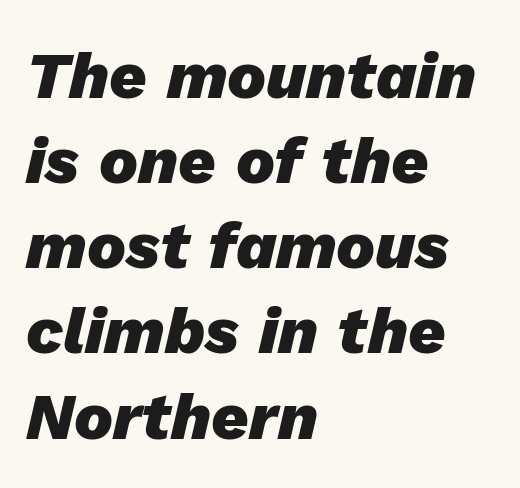
{"italic": "yes", "lean": "right", "slant_degrees": 13, "bold": "yes", "weight": "heavy", "width": "normal", "stroke_contrast": "low", "x_height": "medium", "monospaced": "no", "underline": "no", "align": "left", "line_spacing": "normal", "line_spacing_ratio": 1.31, "letter_spacing": "normal", "letter_spacing_em": 0.0, "glyph_px": 65}
